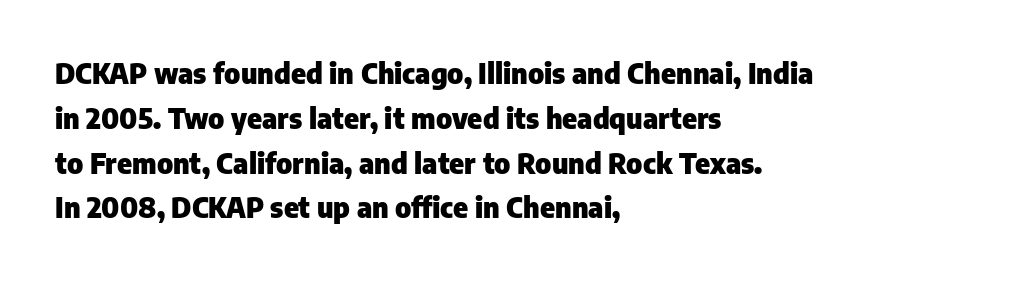
The image shows 28 px heavy sans-serif type, upright; set left-aligned, normal line spacing (1.6x), normal letter spacing, not underlined; low stroke contrast and a medium x-height.
